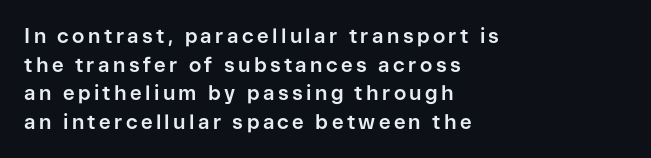
{"italic": "no", "bold": "yes", "underline": "no", "align": "left", "line_spacing": "normal", "line_spacing_ratio": 1.43, "glyph_px": 20}
